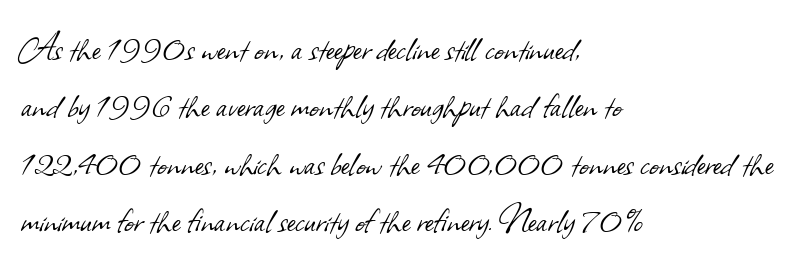
Counters stay open thanks to moderate or lighter strokes. Inter-character spacing is left at the font's built-in metrics. Descender tails drop into unmarked territory. Horizontal bands of white between lines are of average thickness.
